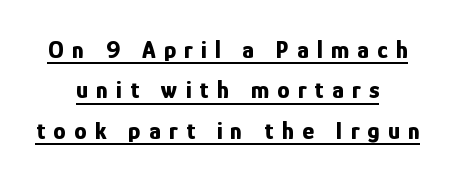
Compared with a flush-left layout, this one balances lines on the center instead. Like a heading marked for emphasis, these lines bear an underscore. Does extra space separate the letters? Yes, quite a lot of it. Whoever set this chose a conventional vertical rhythm.
